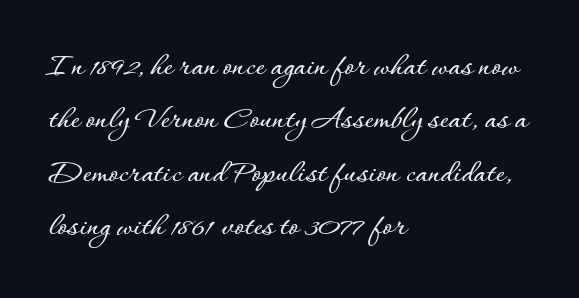
Q: Is the text italic (slanted)? A: Yes.
Q: Is the text underlined? A: No.
Q: How is the paragraph aligned? A: Left-aligned.
Q: Is the spacing between letters normal or unusually wide? A: Normal.
Q: Is the spacing between lines tight, normal or loose? A: Normal.
Q: Width (condensed, normal, or wide)? A: Normal.
Q: Stroke contrast? A: Low.
Q: x-height? A: Small.
Q: Monospaced? A: No.
